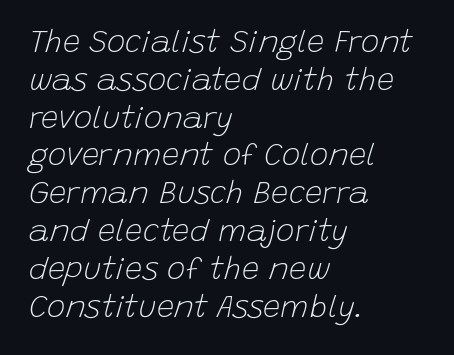
The image shows 31 px light type, italic (leaning right); set left-aligned, line spacing 1.22x, normal letter spacing, not underlined; low stroke contrast and a large x-height.
